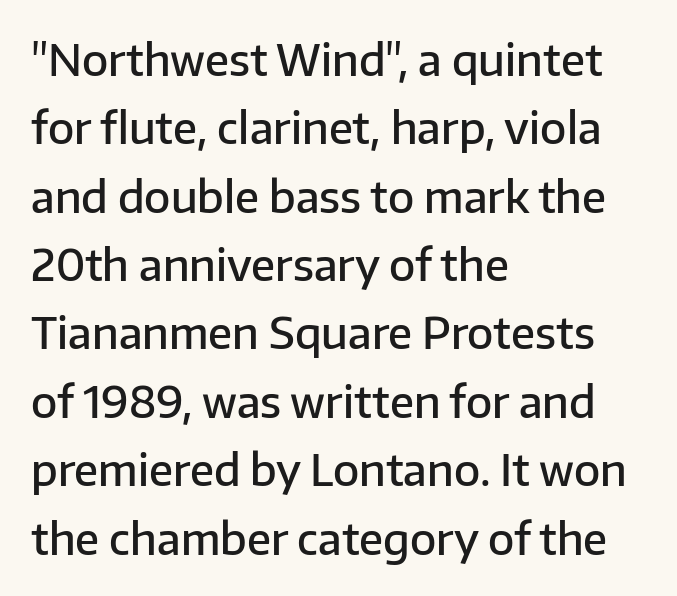
{"serif": "no", "italic": "no", "bold": "semi", "weight": "semibold", "width": "normal", "stroke_contrast": "low", "x_height": "medium", "monospaced": "no", "underline": "no", "align": "left", "line_spacing": "normal", "line_spacing_ratio": 1.59, "letter_spacing": "normal", "letter_spacing_em": 0.0, "glyph_px": 43}
